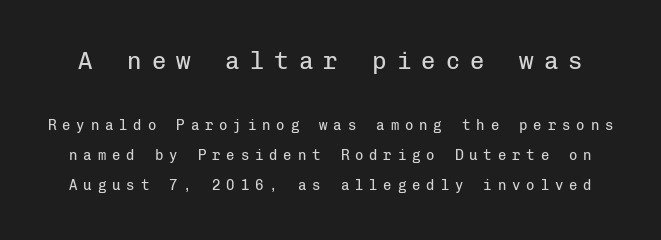
Q: Is the text bold? A: No.
Q: Is the text italic (slanted)? A: No, it is upright.
Q: Is the text underlined? A: No.
Q: Is the spacing between letters normal or unusually wide? A: Unusually wide.
Q: Is the spacing between lines tight, normal or loose? A: Loose.
Q: Which block of text is set in a larger size, the first (top) or the second (bottom)? A: The first (top) one.
